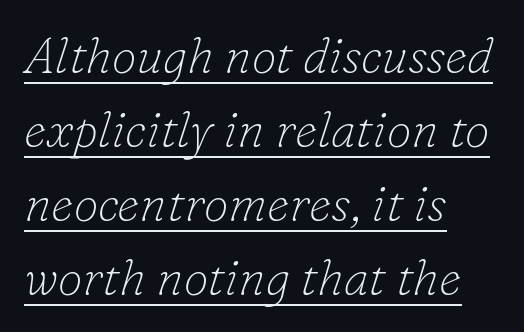
{"serif": "yes", "italic": "yes", "lean": "right", "slant_degrees": 16, "bold": "no", "weight": "thin", "width": "normal", "stroke_contrast": "low", "x_height": "small", "monospaced": "no", "underline": "yes", "align": "left", "line_spacing": "normal", "line_spacing_ratio": 1.48, "letter_spacing": "normal", "letter_spacing_em": 0.0, "glyph_px": 50}
